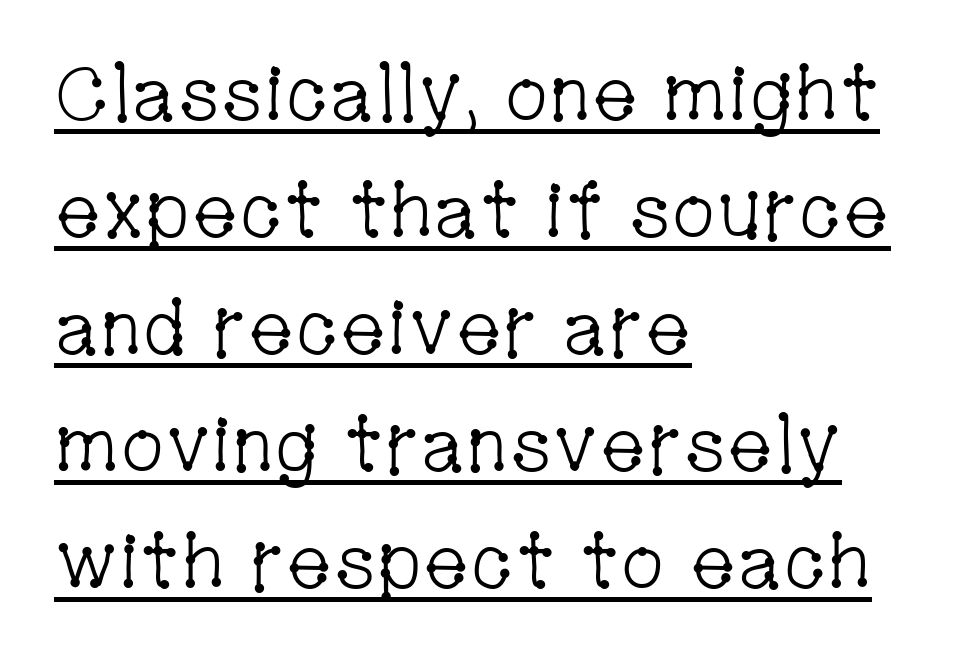
The image shows 78 px light, condensed serif type, upright; set left-aligned, normal line spacing (1.5x), normal letter spacing, underlined; low stroke contrast and a medium x-height.
